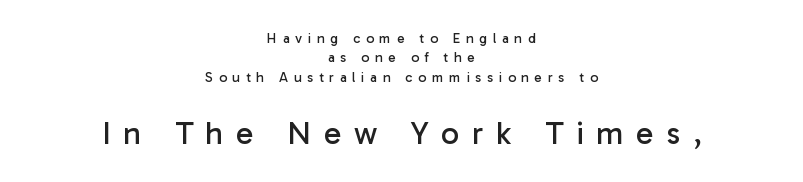
Q: Is the text bold? A: No.
Q: Is the text italic (slanted)? A: No, it is upright.
Q: Is the typeface a serif or a sans-serif typeface? A: Sans-serif.
Q: Is the text underlined? A: No.
Q: How is the paragraph aligned? A: Centered.
Q: Is the spacing between letters normal or unusually wide? A: Unusually wide.
Q: Is the spacing between lines tight, normal or loose? A: Normal.
Q: Which block of text is set in a larger size, the first (top) or the second (bottom)? A: The second (bottom) one.
Q: Width (condensed, normal, or wide)? A: Normal.
Q: Stroke contrast? A: Low.
Q: x-height? A: Medium.
Q: Monospaced? A: No.
